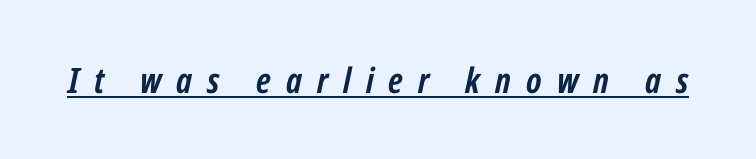
Letter spacing: wide. Here the designer chose a conventional face with non-uniform glyph widths. The words here are underlined. The letters are slanted; this is an italic face.
